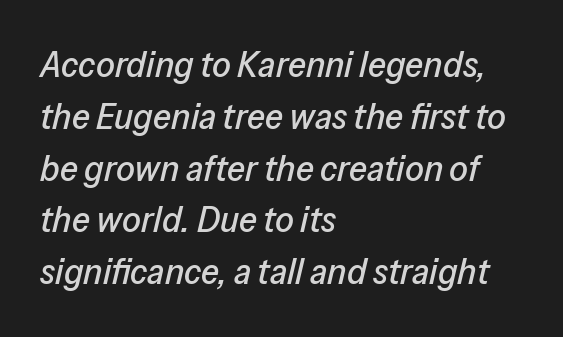
The image shows 37 px text type, italic (leaning right); set left-aligned, normal line spacing (1.4x), normal letter spacing, not underlined; low stroke contrast and a medium x-height.
